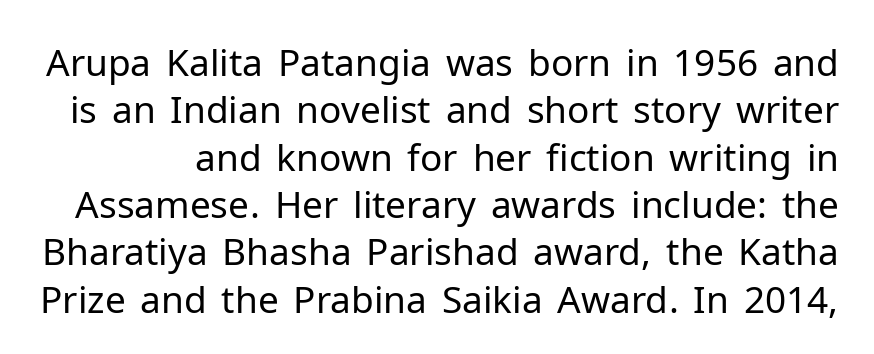
Stroke mass is kept to a normal reading level or below. Nothing unusual about the tracking: characters are spaced as the font intends. In terms of posture, this sample is upright. Rows of type keep a routine distance in the vertical direction. Each letter keeps its own natural width here, so spacing adapts to shape.
